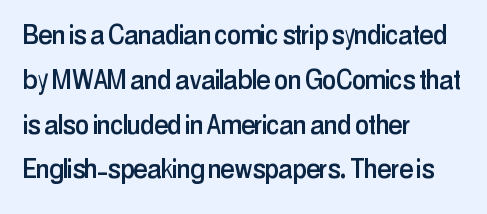
Q: Is the text italic (slanted)? A: No, it is upright.
Q: Is the typeface a serif or a sans-serif typeface? A: Sans-serif.
Q: Is the text underlined? A: No.
Q: How is the paragraph aligned? A: Left-aligned.
Q: Is the spacing between letters normal or unusually wide? A: Normal.
Q: Is the spacing between lines tight, normal or loose? A: Normal.
Q: Width (condensed, normal, or wide)? A: Condensed.
Q: Stroke contrast? A: Low.
Q: x-height? A: Medium.
Q: Monospaced? A: No.
